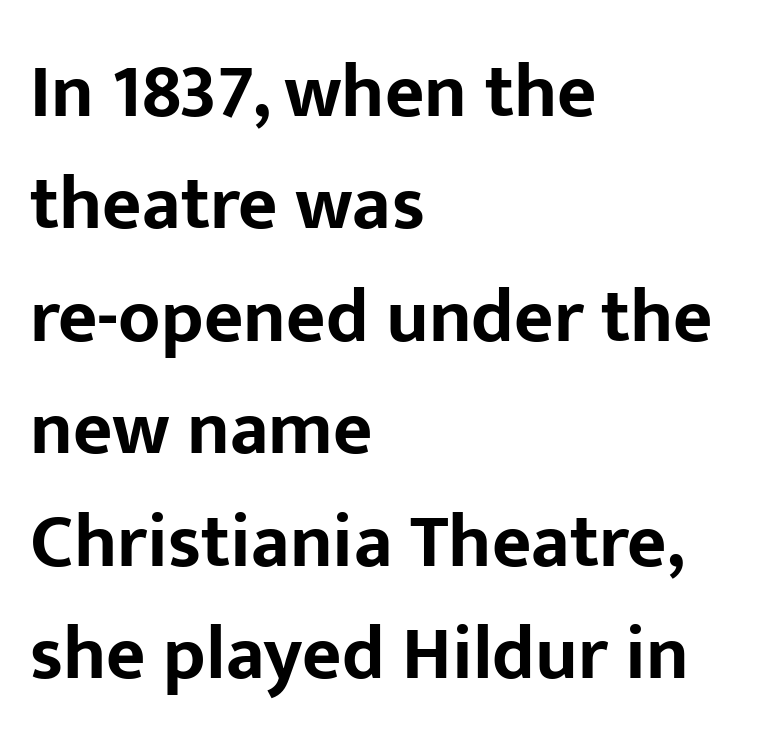
{"serif": "no", "italic": "no", "bold": "yes", "weight": "bold", "width": "normal", "stroke_contrast": "low", "x_height": "medium", "monospaced": "no", "underline": "no", "align": "left", "line_spacing": "normal", "line_spacing_ratio": 1.48, "letter_spacing": "normal", "letter_spacing_em": 0.0, "glyph_px": 76}
